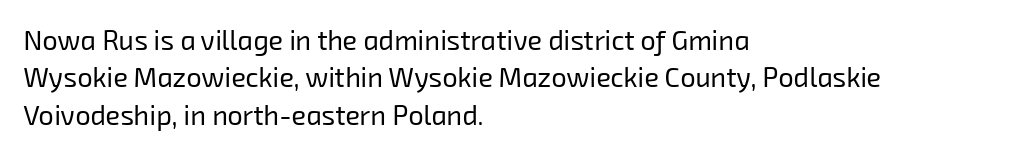
Caption: face not bold, strokes unweighted. Short note: letters normally spaced. The area under the type is left untouched. Typeset ragged right — the left edge is the straight one.
